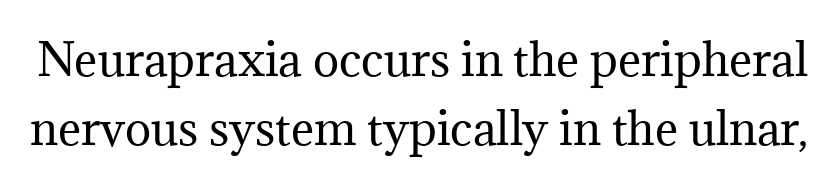
{"serif": "yes", "italic": "no", "bold": "no", "weight": "regular", "width": "normal", "stroke_contrast": "medium", "x_height": "medium", "monospaced": "no", "underline": "no", "line_spacing": "normal", "line_spacing_ratio": 1.56, "letter_spacing": "normal", "letter_spacing_em": 0.0, "glyph_px": 44}
